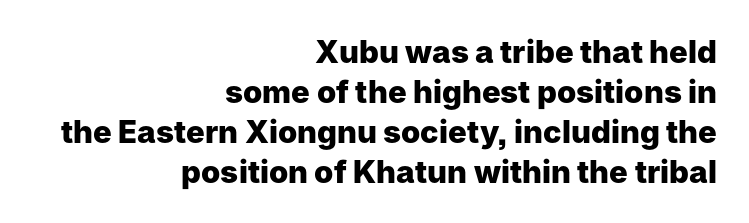
{"serif": "no", "italic": "no", "bold": "yes", "weight": "heavy", "width": "normal", "stroke_contrast": "low", "x_height": "medium", "monospaced": "no", "underline": "no", "align": "right", "line_spacing": "normal", "line_spacing_ratio": 1.29, "letter_spacing": "normal", "letter_spacing_em": 0.0, "glyph_px": 31}
